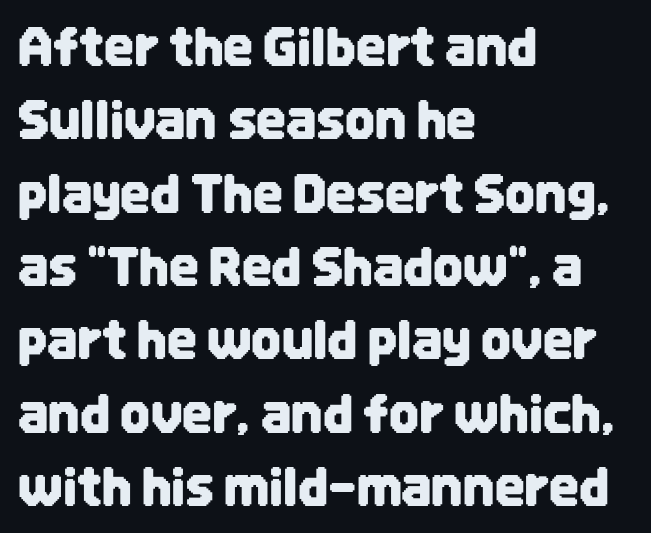
Q: Is the text italic (slanted)? A: No, it is upright.
Q: Is the typeface a serif or a sans-serif typeface? A: Sans-serif.
Q: Is the text underlined? A: No.
Q: How is the paragraph aligned? A: Left-aligned.
Q: Is the spacing between letters normal or unusually wide? A: Normal.
Q: Is the spacing between lines tight, normal or loose? A: Normal.
Q: Width (condensed, normal, or wide)? A: Condensed.
Q: Stroke contrast? A: Low.
Q: x-height? A: Large.
Q: Monospaced? A: No.
